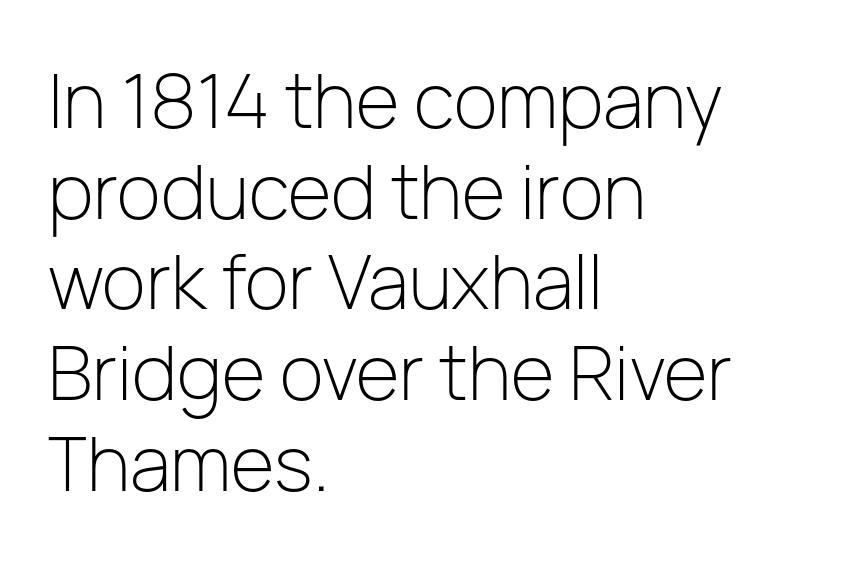
The image shows 75 px light sans-serif type, upright; set left-aligned, line spacing 1.21x, normal letter spacing, not underlined; low stroke contrast and a medium x-height.
